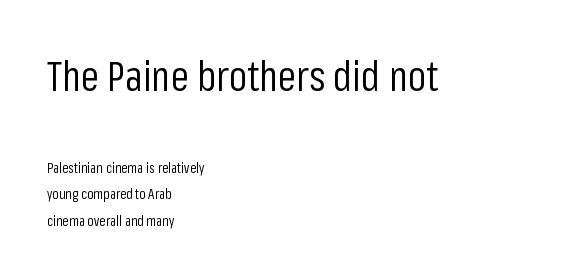
{"serif": "no", "italic": "no", "bold": "no", "weight": "regular", "width": "condensed", "stroke_contrast": "low", "x_height": "medium", "monospaced": "no", "underline": "no", "align": "left", "line_spacing": "loose", "line_spacing_ratio": 1.9, "letter_spacing": "normal", "letter_spacing_em": 0.0, "larger_block": "first", "size_ratio": 2.93, "glyph_px": 41}
